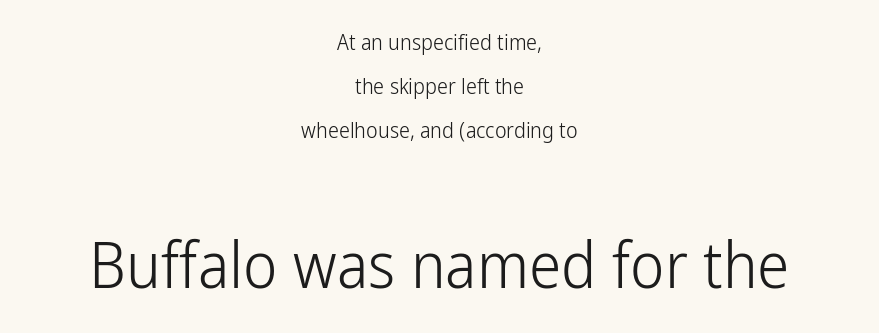
A typesetter would call this proportional, since set widths differ per character. Notice the wide empty band between every row — that's loose leading. Nothing unusual about the tracking: characters are spaced as the font intends. Note: smaller setting up top, larger setting below. Does the copy run flush right? No — it is centered line by line. Vertical strokes here are truly vertical.
